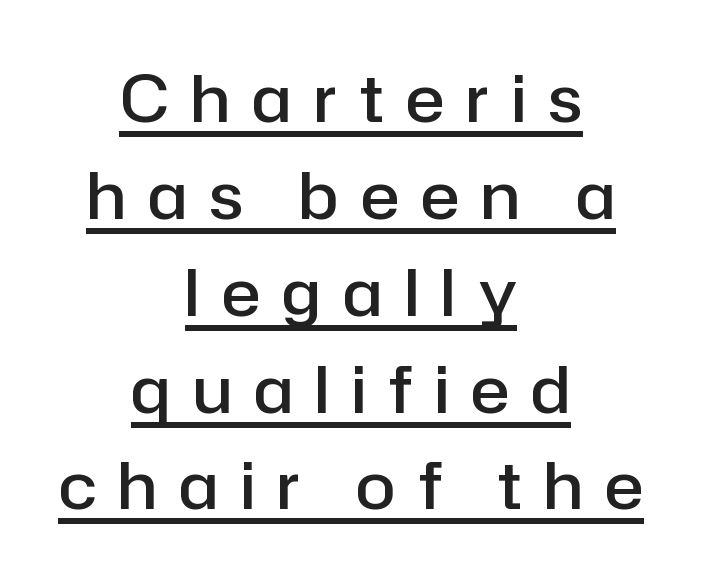
{"serif": "no", "italic": "no", "bold": "semi", "weight": "semibold", "width": "normal", "stroke_contrast": "low", "x_height": "medium", "monospaced": "no", "underline": "yes", "align": "center", "line_spacing": "normal", "line_spacing_ratio": 1.49, "letter_spacing": "wide", "letter_spacing_em": 0.34, "glyph_px": 65}
